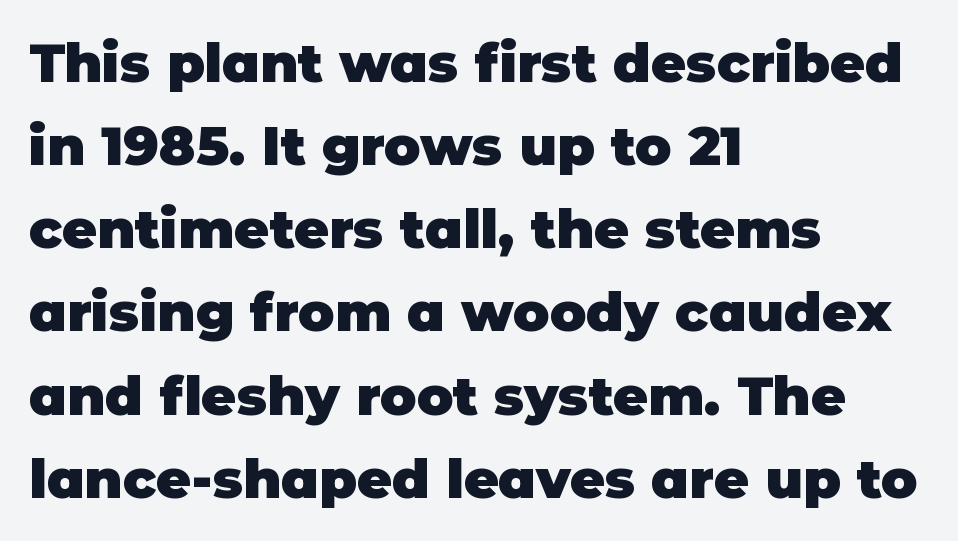
Q: Is the text bold? A: Yes.
Q: Is the text italic (slanted)? A: No, it is upright.
Q: Is the typeface a serif or a sans-serif typeface? A: Sans-serif.
Q: Is the text underlined? A: No.
Q: How is the paragraph aligned? A: Left-aligned.
Q: Is the spacing between letters normal or unusually wide? A: Normal.
Q: Is the spacing between lines tight, normal or loose? A: Normal.
Q: Width (condensed, normal, or wide)? A: Normal.
Q: Stroke contrast? A: Low.
Q: x-height? A: Large.
Q: Monospaced? A: No.
